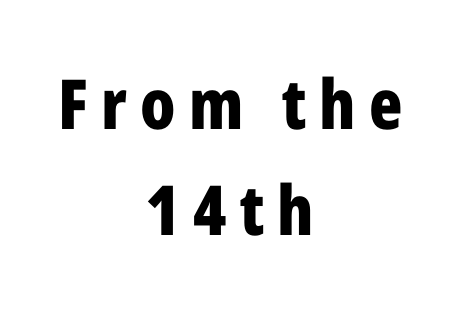
Heft: maximum for text — a bold. In terms of posture, this sample is upright. Varying glyph widths throughout — classic text-font behaviour. Typeset on center — no edge is straight.
